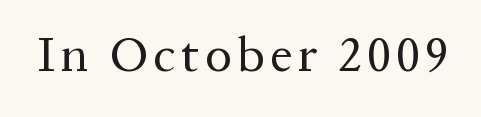
The image shows 50 px regular-weight serif type, upright; set not underlined; medium stroke contrast and a medium x-height.
